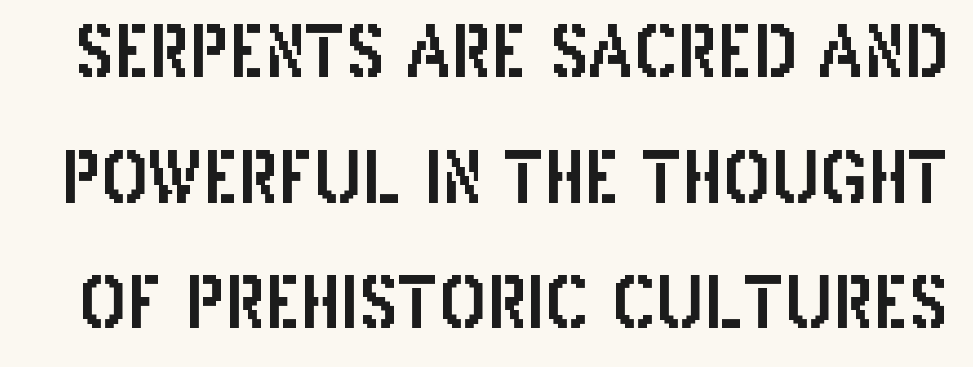
Looks like regular typesetting: each glyph gets only the width it needs. The baseline area is clear. The type sits square on the baseline with zero lean. Does extra space separate the letters? No, they use regular spacing. The face used here is a sans, in the tradition of grotesques and geometrics.
